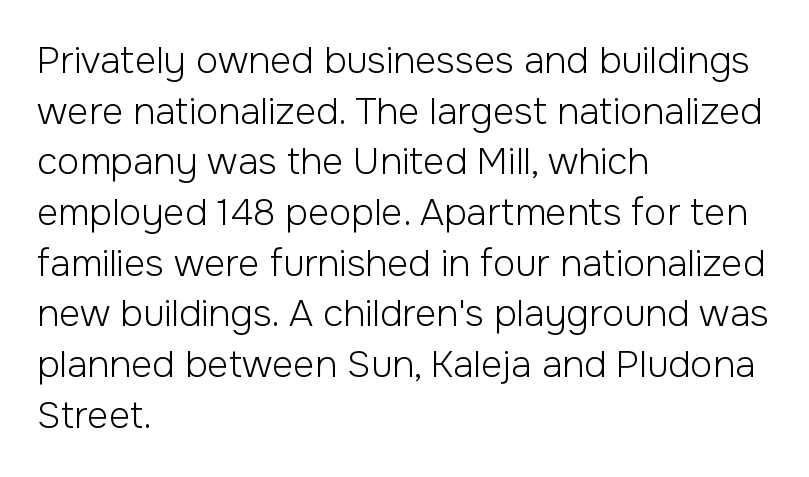
Q: Is the text bold? A: No.
Q: Is the text italic (slanted)? A: No, it is upright.
Q: Is the typeface a serif or a sans-serif typeface? A: Sans-serif.
Q: Is the text underlined? A: No.
Q: How is the paragraph aligned? A: Left-aligned.
Q: Is the spacing between letters normal or unusually wide? A: Normal.
Q: Is the spacing between lines tight, normal or loose? A: Normal.
Q: Width (condensed, normal, or wide)? A: Normal.
Q: Stroke contrast? A: Low.
Q: x-height? A: Medium.
Q: Monospaced? A: No.
